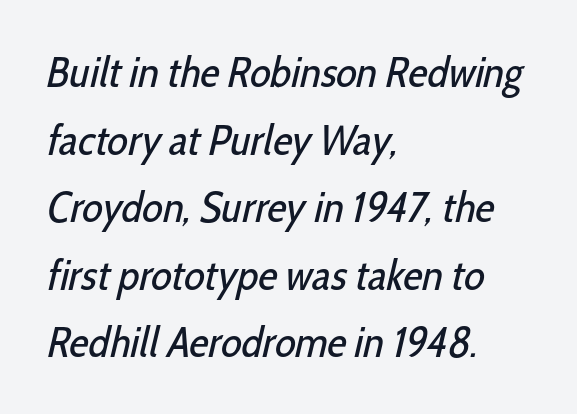
{"serif": "no", "bold": "no", "weight": "regular", "width": "condensed", "stroke_contrast": "low", "x_height": "medium", "monospaced": "no", "underline": "no", "align": "left", "line_spacing": "normal", "line_spacing_ratio": 1.57, "letter_spacing": "normal", "letter_spacing_em": 0.0, "glyph_px": 43}
